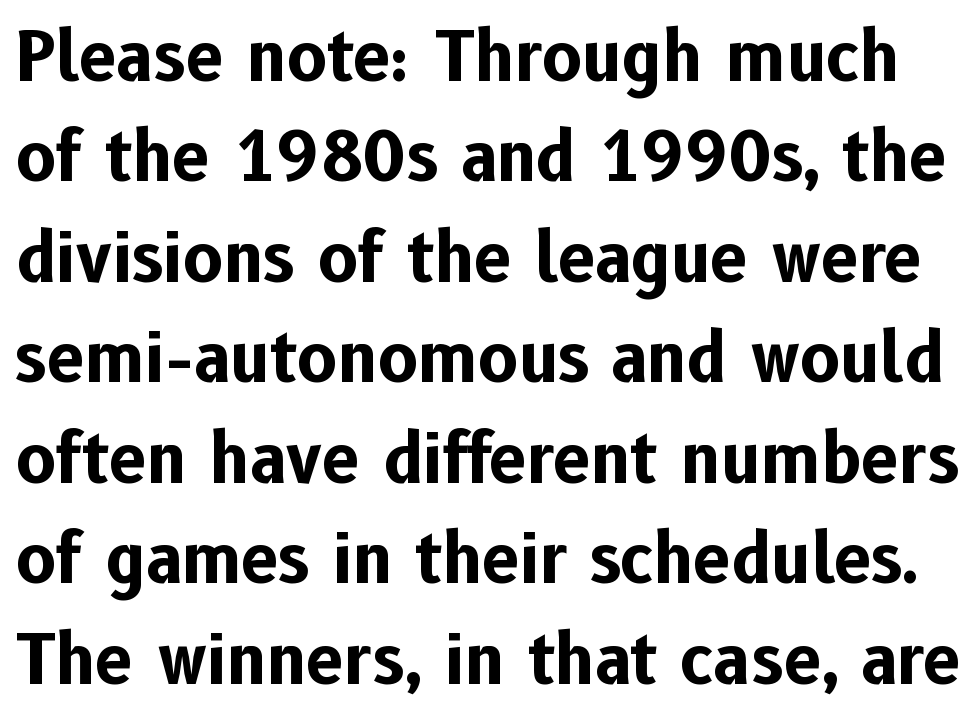
{"serif": "no", "italic": "no", "bold": "yes", "weight": "bold", "width": "normal", "stroke_contrast": "low", "x_height": "medium", "monospaced": "no", "underline": "no", "line_spacing": "normal", "line_spacing_ratio": 1.5, "letter_spacing": "normal", "letter_spacing_em": 0.0, "glyph_px": 67}
